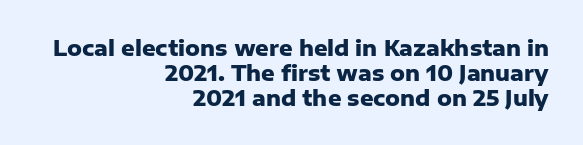
{"italic": "no", "bold": "yes", "underline": "no", "align": "right", "line_spacing_ratio": 1.19, "letter_spacing": "normal", "letter_spacing_em": 0.0, "glyph_px": 21}
